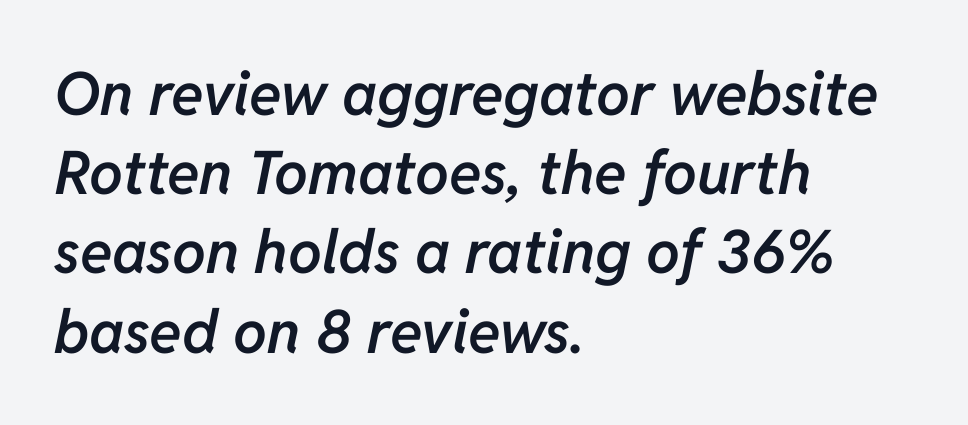
{"italic": "yes", "lean": "right", "slant_degrees": 11, "bold": "semi", "weight": "semibold", "width": "normal", "stroke_contrast": "low", "x_height": "medium", "monospaced": "no", "underline": "no", "align": "left", "line_spacing": "normal", "line_spacing_ratio": 1.32, "letter_spacing": "normal", "letter_spacing_em": 0.0, "glyph_px": 60}
